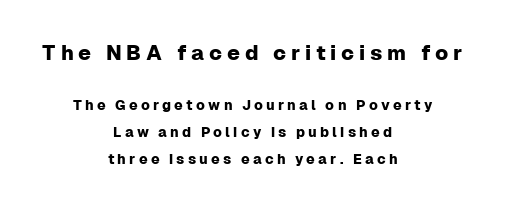
The image shows 21 px text type, upright; set centered, loose line spacing (1.92x), unusually wide letter spacing (+0.23 em), not underlined; the first (top) block is 1.5x larger.
